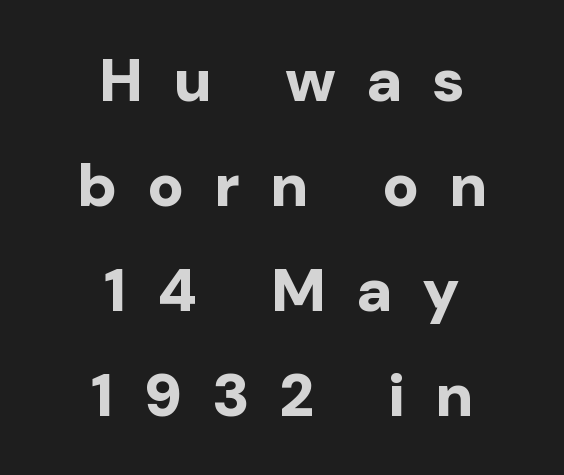
The image shows 61 px bold sans-serif type, upright; set centered, line spacing 1.72x, unusually wide letter spacing (+0.49 em), not underlined; low stroke contrast and a medium x-height.
